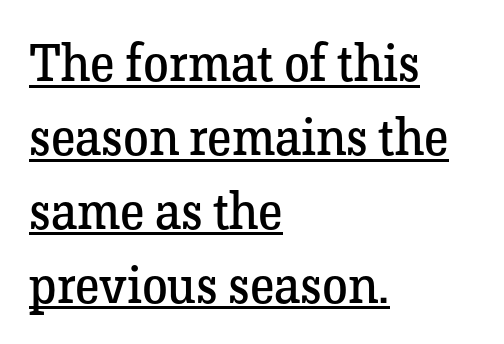
Between one letter and the next there's only the usual sliver of space. Think standard paragraph weight, or any step lighter than that. Rendered with straight, roman letterforms. Note the varied advance widths — an 'i' is clearly narrower than an 'm'. The compositor pushed each line to the left boundary.
